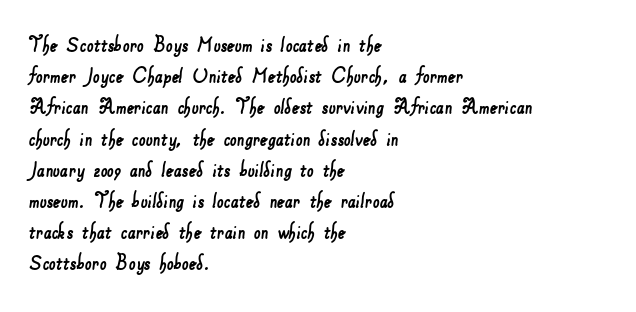
Each row of text sits above clean, open space. Default kerning and tracking; the words read as compact shapes. Vertically, the passage feels balanced, rows spaced as you'd expect. Horizontally, the lines are justified to the leading edge only.
